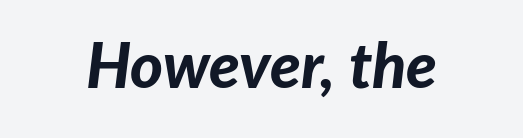
Q: Is the text bold? A: Yes.
Q: Is the text italic (slanted)? A: Yes, it leans right by about 7 degrees.
Q: Is the text underlined? A: No.
Q: Is the spacing between letters normal or unusually wide? A: Normal.
Q: Width (condensed, normal, or wide)? A: Normal.
Q: Stroke contrast? A: Low.
Q: x-height? A: Medium.
Q: Monospaced? A: No.
